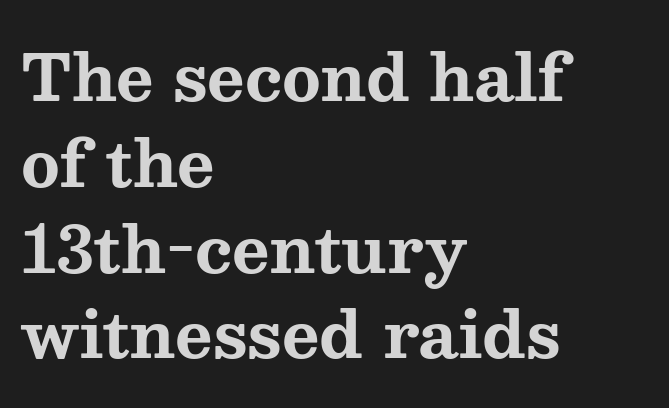
Q: Is the text bold? A: Yes.
Q: Is the text italic (slanted)? A: No, it is upright.
Q: Is the typeface a serif or a sans-serif typeface? A: Serif.
Q: Is the text underlined? A: No.
Q: How is the paragraph aligned? A: Left-aligned.
Q: Is the spacing between letters normal or unusually wide? A: Normal.
Q: Is the spacing between lines tight, normal or loose? A: Normal.
Q: Width (condensed, normal, or wide)? A: Wide.
Q: Stroke contrast? A: Medium.
Q: x-height? A: Medium.
Q: Monospaced? A: No.
